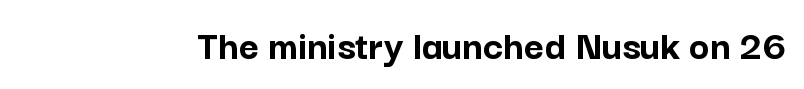
Q: Is the text bold? A: Yes.
Q: Is the text italic (slanted)? A: No, it is upright.
Q: Is the typeface a serif or a sans-serif typeface? A: Sans-serif.
Q: Is the text underlined? A: No.
Q: Is the spacing between letters normal or unusually wide? A: Normal.
Q: Width (condensed, normal, or wide)? A: Normal.
Q: Stroke contrast? A: Low.
Q: x-height? A: Medium.
Q: Monospaced? A: No.
